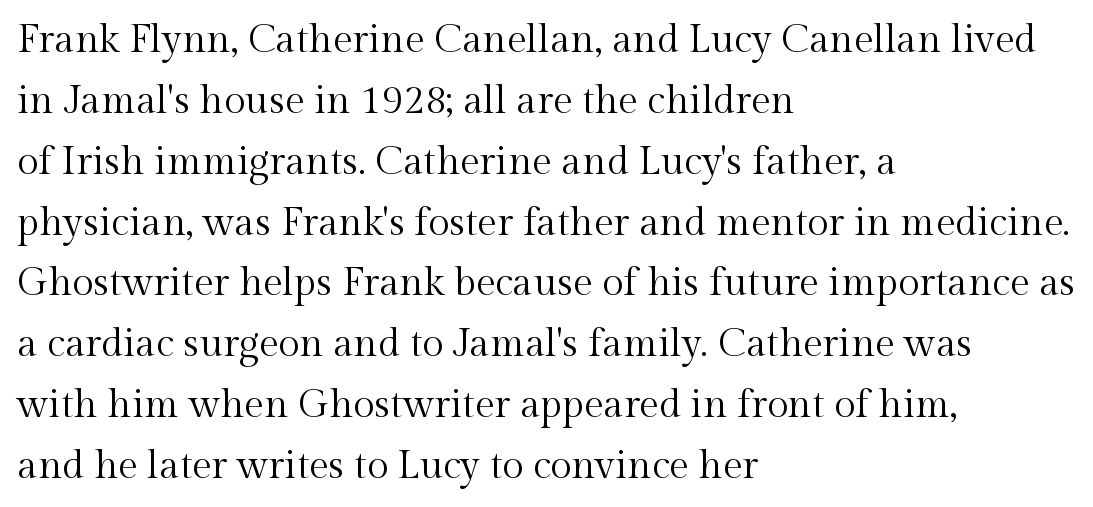
Each letter keeps its own natural width here, so spacing adapts to shape. The foot of each line stays bare and open. Does the copy run flush right? No — it runs flush left. Successive baselines arrive at the customary interval. A typesetter would call this zero additional tracking. Heft: none added — not bold.
